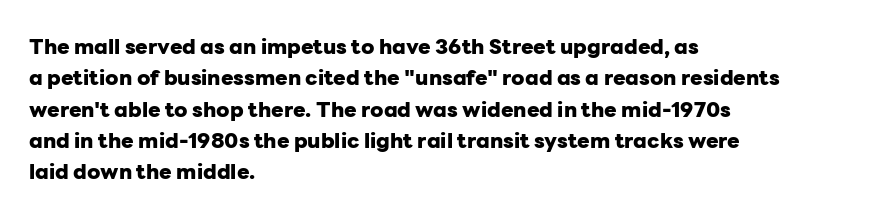
The image shows 21 px bold type, upright; set left-aligned, normal line spacing (1.49x), normal letter spacing, not underlined.
